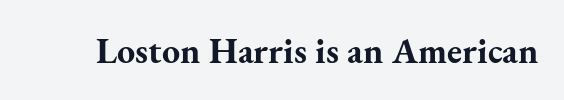
The image shows 36 px bold serif type, upright; set normal letter spacing, not underlined; medium stroke contrast and a small x-height.
